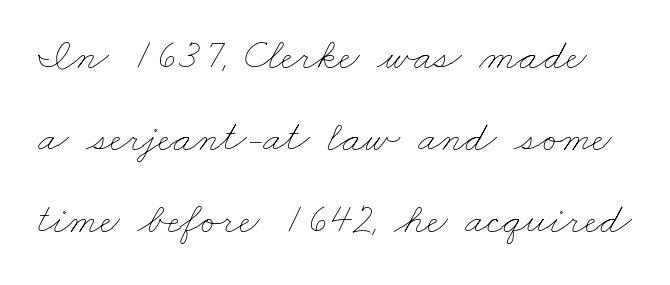
Do the characters align in a grid? No, the font is proportional. Underlining? Definitely not there. A typesetter would call this zero additional tracking. Think standard paragraph weight, or any step lighter than that.
